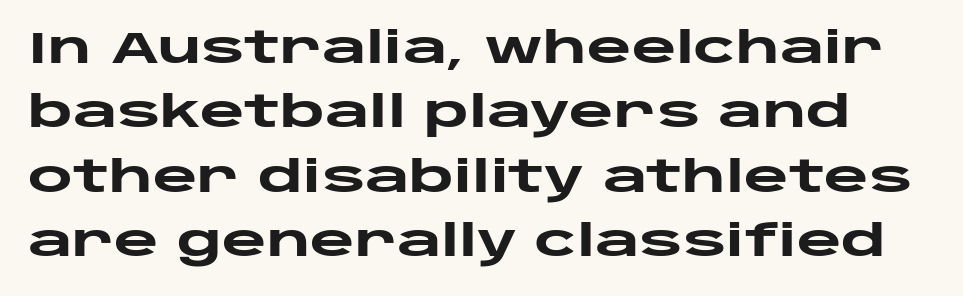
Successive baselines arrive at the customary interval. The type is set solid horizontally, with unmodified tracking. Students, this is bold: see how much ink each stroke carries. The rendering uses natural spacing where letterforms have individual widths.
